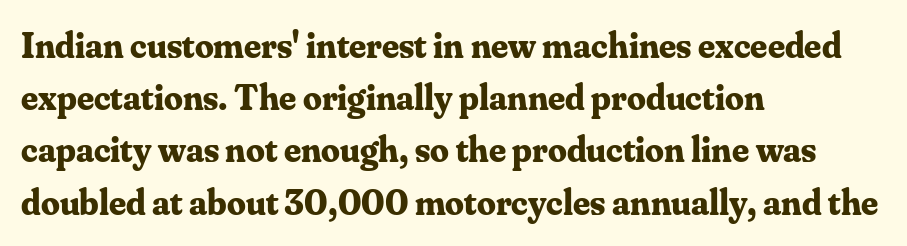
{"serif": "yes", "italic": "no", "bold": "yes", "weight": "bold", "width": "normal", "stroke_contrast": "medium", "x_height": "small", "monospaced": "no", "underline": "no", "align": "left", "line_spacing": "normal", "line_spacing_ratio": 1.41, "letter_spacing": "normal", "letter_spacing_em": 0.0, "glyph_px": 37}
